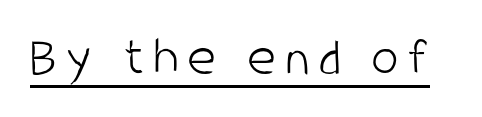
Notice how the stems are strictly vertical — no italics here. A typesetter would label this face a sans. These characters rest on top of a visible drawn line. The face used here is proportionally spaced, like ordinary book or web type.
